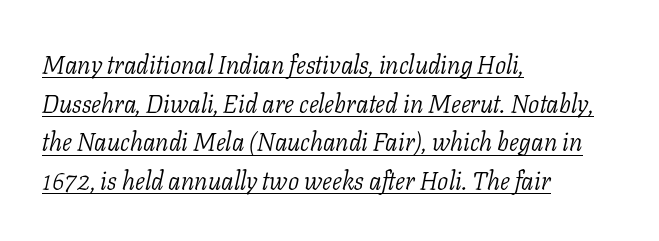
Q: Is the text bold? A: No.
Q: Is the text italic (slanted)? A: Yes, it leans right by about 11 degrees.
Q: Is the text underlined? A: Yes.
Q: How is the paragraph aligned? A: Left-aligned.
Q: Is the spacing between letters normal or unusually wide? A: Normal.
Q: Is the spacing between lines tight, normal or loose? A: Normal.
